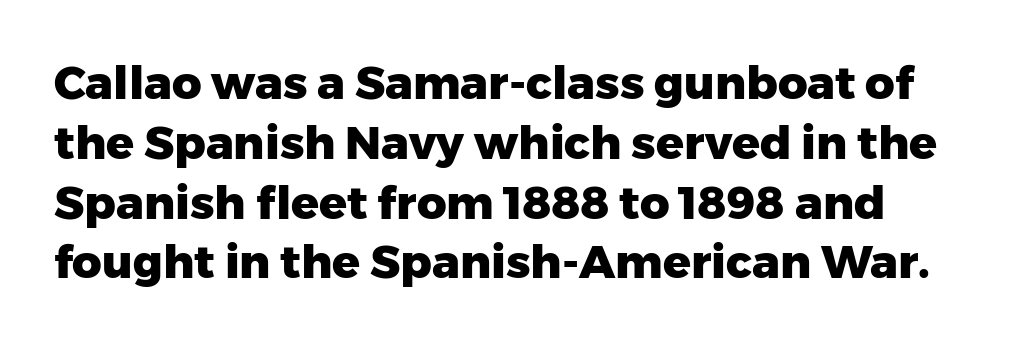
The image shows 46 px heavy sans-serif type, upright; set normal line spacing (1.3x), normal letter spacing, not underlined; low stroke contrast and a medium x-height.
